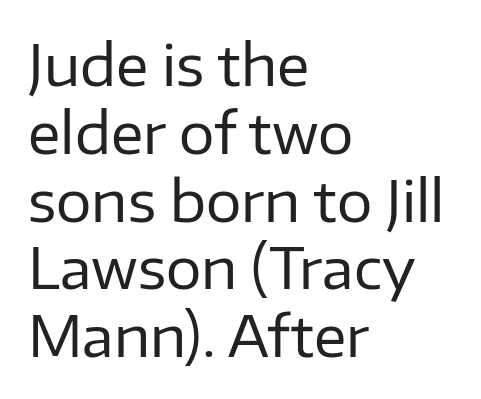
{"serif": "no", "italic": "no", "bold": "no", "weight": "regular", "width": "normal", "stroke_contrast": "low", "x_height": "medium", "monospaced": "no", "underline": "no", "align": "left", "line_spacing_ratio": 1.21, "letter_spacing": "normal", "letter_spacing_em": 0.0, "glyph_px": 56}
